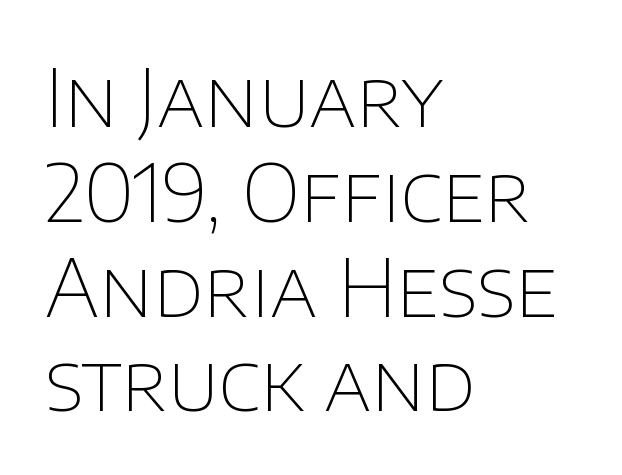
{"serif": "no", "italic": "no", "bold": "no", "weight": "thin", "width": "normal", "stroke_contrast": "low", "x_height": "large", "monospaced": "no", "underline": "no", "align": "left", "line_spacing_ratio": 1.2, "letter_spacing": "normal", "letter_spacing_em": 0.0, "glyph_px": 79}
